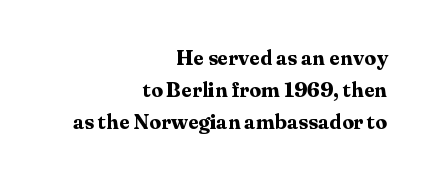
Q: Is the text bold? A: Yes.
Q: Is the text italic (slanted)? A: No, it is upright.
Q: Is the text underlined? A: No.
Q: How is the paragraph aligned? A: Right-aligned.
Q: Is the spacing between letters normal or unusually wide? A: Normal.
Q: Is the spacing between lines tight, normal or loose? A: Normal.
